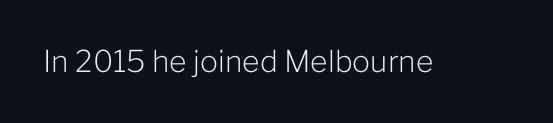
The image shows 30 px light sans-serif type, upright; set normal letter spacing, not underlined; low stroke contrast and a medium x-height.
